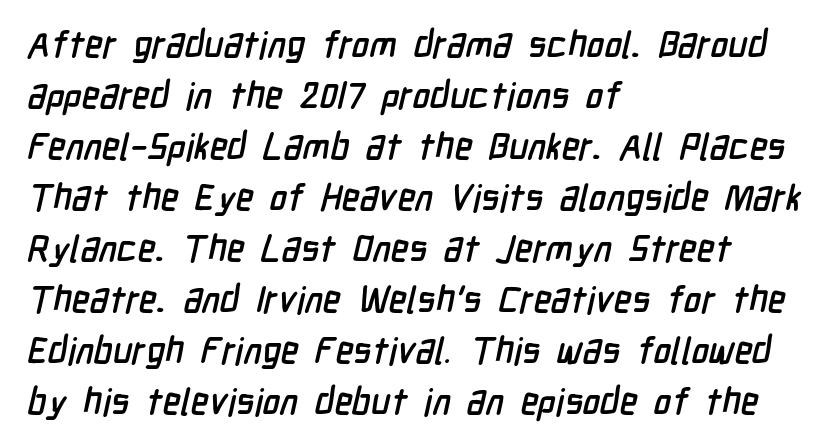
{"serif": "no", "width": "condensed", "stroke_contrast": "low", "x_height": "medium", "monospaced": "no", "underline": "no", "align": "left", "line_spacing": "normal", "line_spacing_ratio": 1.38, "letter_spacing": "normal", "letter_spacing_em": 0.0, "glyph_px": 37}
